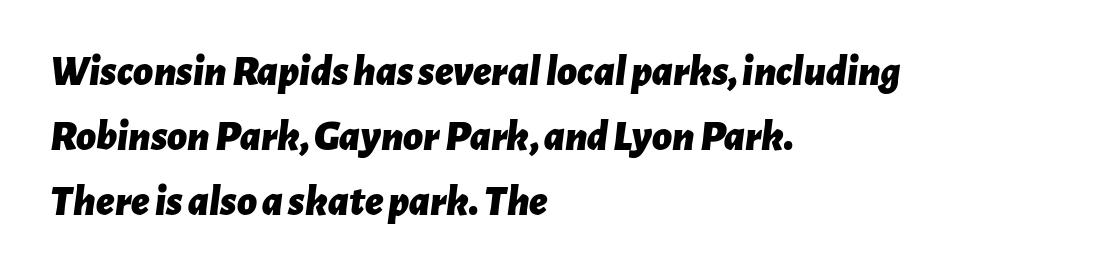
Q: Is the text bold? A: Yes.
Q: Is the text italic (slanted)? A: Yes, it leans right by about 7 degrees.
Q: Is the text underlined? A: No.
Q: How is the paragraph aligned? A: Left-aligned.
Q: Is the spacing between letters normal or unusually wide? A: Normal.
Q: Is the spacing between lines tight, normal or loose? A: Normal.
Q: Width (condensed, normal, or wide)? A: Normal.
Q: Stroke contrast? A: Low.
Q: x-height? A: Medium.
Q: Monospaced? A: No.
